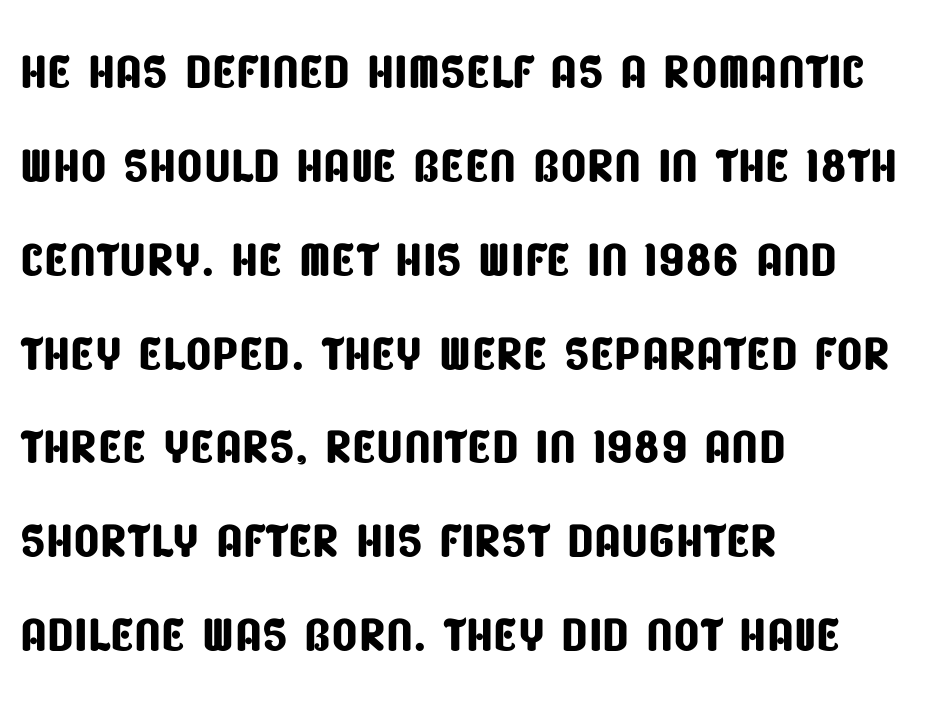
You could not count columns in this text — the font is proportionally spaced. Line spacing here is normal. The typeface chosen for these lines omits serifs. Only glyphs here, with clear space below each row. Caption: standard tracking, unaltered. Is the block centered? No — it sits flush against the left margin.
